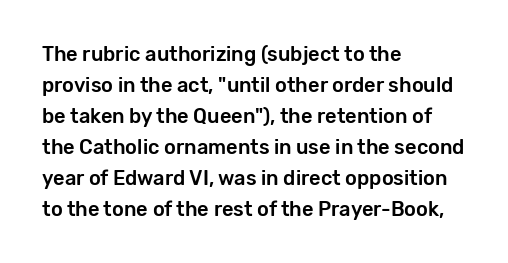
Layout note: lines flush left. Designer's note — italics off, roman on. The baseline area is clear. Reading down the column, the eye jumps a familiar distance to each next line. Default kerning and tracking; the words read as compact shapes.
